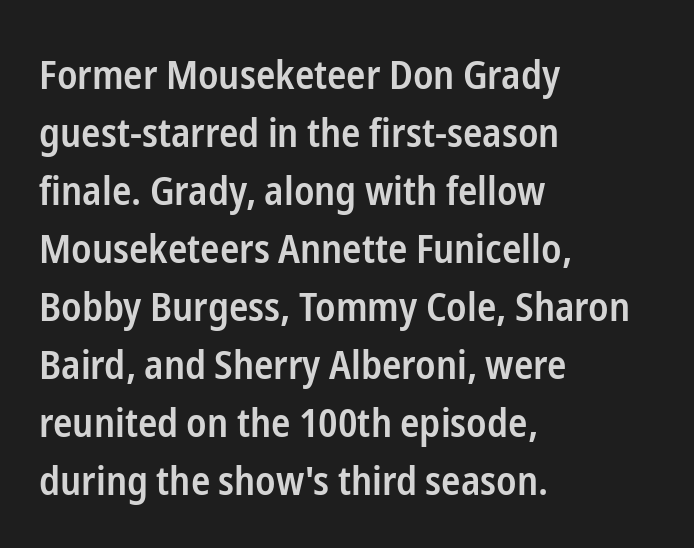
Q: Is the text bold? A: Semi-bold.
Q: Is the text italic (slanted)? A: No, it is upright.
Q: Is the typeface a serif or a sans-serif typeface? A: Sans-serif.
Q: Is the text underlined? A: No.
Q: How is the paragraph aligned? A: Left-aligned.
Q: Is the spacing between letters normal or unusually wide? A: Normal.
Q: Is the spacing between lines tight, normal or loose? A: Normal.
Q: Width (condensed, normal, or wide)? A: Condensed.
Q: Stroke contrast? A: Low.
Q: x-height? A: Medium.
Q: Monospaced? A: No.
